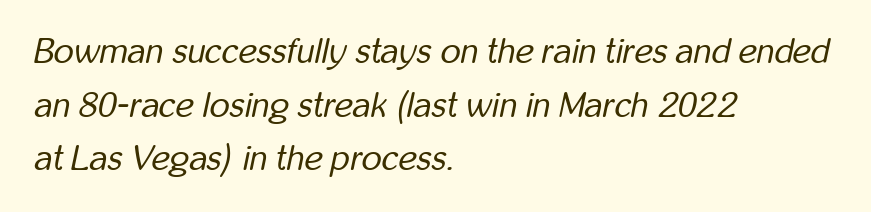
{"italic": "yes", "lean": "right", "slant_degrees": 12, "bold": "no", "weight": "regular", "width": "condensed", "stroke_contrast": "low", "x_height": "medium", "monospaced": "no", "underline": "no", "align": "left", "line_spacing": "normal", "line_spacing_ratio": 1.53, "letter_spacing": "normal", "letter_spacing_em": 0.0, "glyph_px": 35}
